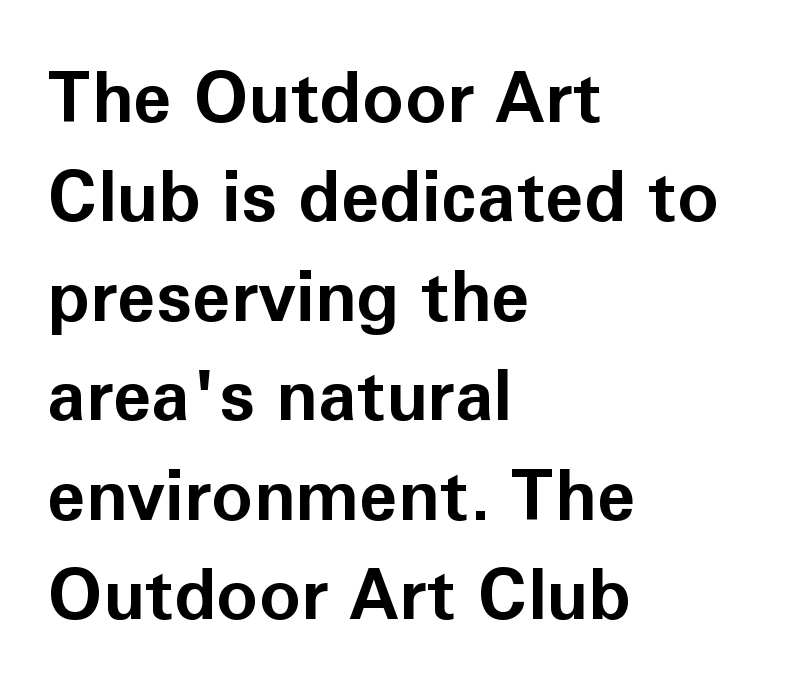
The image shows 70 px bold sans-serif type, upright; set left-aligned, normal line spacing (1.42x), normal letter spacing, not underlined; low stroke contrast and a medium x-height.
